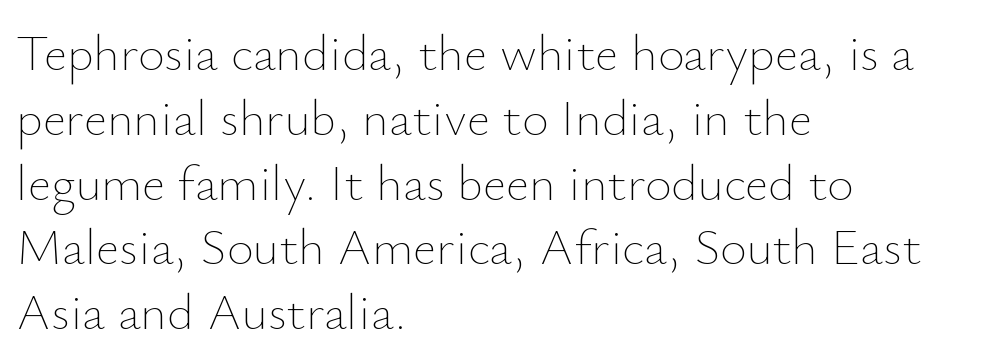
The image shows 51 px thin type, upright; set left-aligned, normal line spacing (1.27x), normal letter spacing, not underlined; low stroke contrast and a small x-height.
